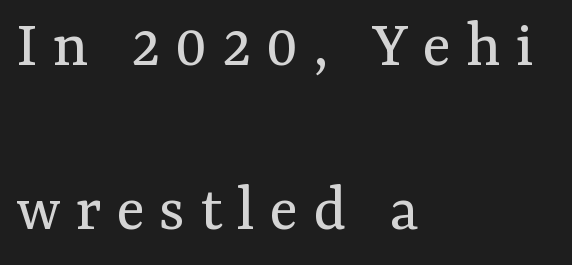
Q: Is the text bold? A: No.
Q: Is the text italic (slanted)? A: No, it is upright.
Q: Is the typeface a serif or a sans-serif typeface? A: Serif.
Q: Is the text underlined? A: No.
Q: How is the paragraph aligned? A: Left-aligned.
Q: Is the spacing between letters normal or unusually wide? A: Unusually wide.
Q: Is the spacing between lines tight, normal or loose? A: Loose.
Q: Width (condensed, normal, or wide)? A: Normal.
Q: Stroke contrast? A: Medium.
Q: x-height? A: Medium.
Q: Monospaced? A: No.
